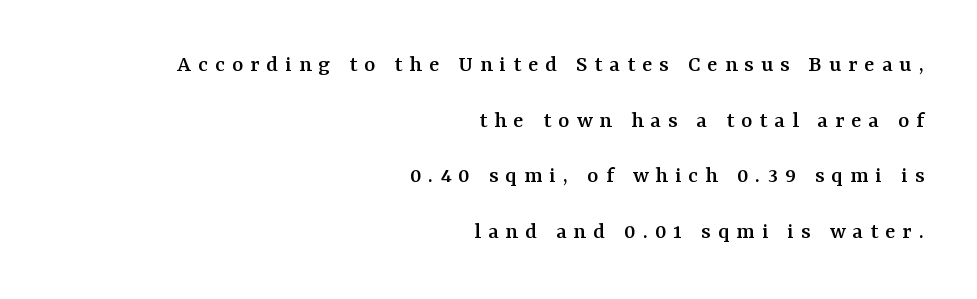
The image shows 24 px text type, upright; set right-aligned, loose line spacing (2.32x), unusually wide letter spacing (+0.29 em), not underlined.
